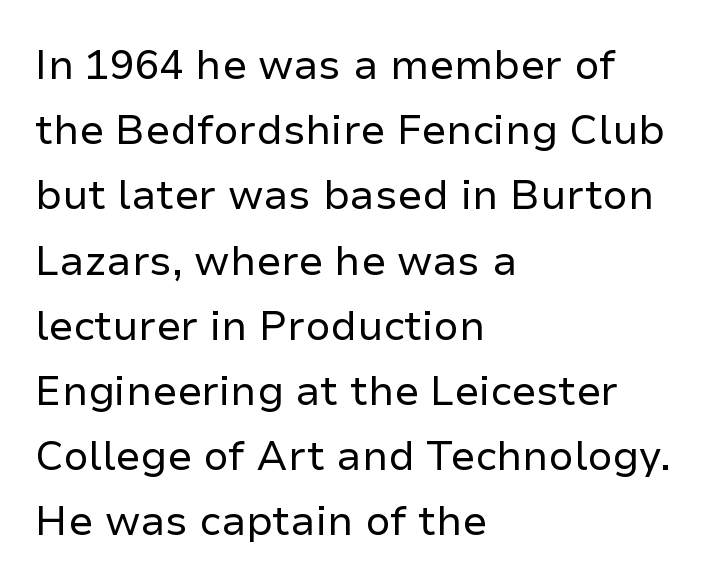
{"serif": "no", "italic": "no", "bold": "no", "weight": "regular", "width": "normal", "stroke_contrast": "low", "x_height": "medium", "monospaced": "no", "underline": "no", "align": "left", "line_spacing": "normal", "line_spacing_ratio": 1.59, "letter_spacing": "normal", "letter_spacing_em": 0.0, "glyph_px": 41}
